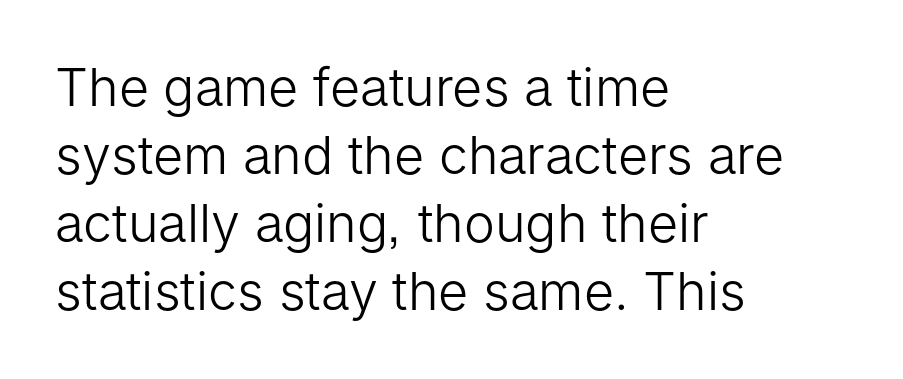
The image shows 52 px light sans-serif type, upright; set left-aligned, normal line spacing (1.31x), normal letter spacing, not underlined; low stroke contrast and a medium x-height.
